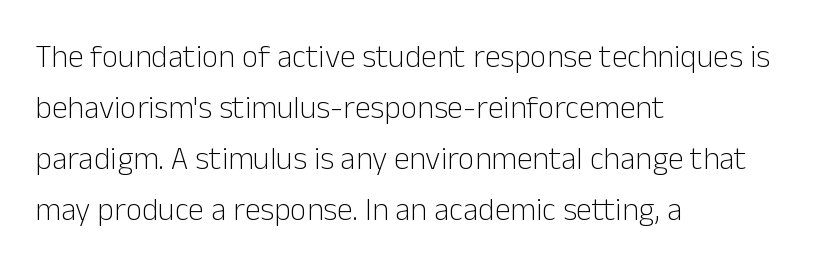
{"serif": "no", "italic": "no", "bold": "no", "weight": "light", "width": "normal", "stroke_contrast": "low", "x_height": "medium", "monospaced": "no", "underline": "no", "align": "left", "line_spacing": "normal", "line_spacing_ratio": 1.59, "letter_spacing": "normal", "letter_spacing_em": 0.0, "glyph_px": 32}
